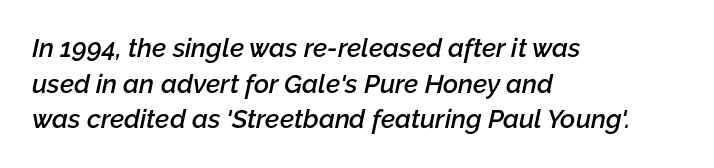
The letterforms sit shoulder to shoulder at normal distance. The lines sit at an ordinary, default distance from one another. Lines of text with bare space underneath. The letters are slanted; this is an italic face. Summary of weight: moderately heavy, a semibold. This rendering uses left alignment, leaving the right contour irregular.
